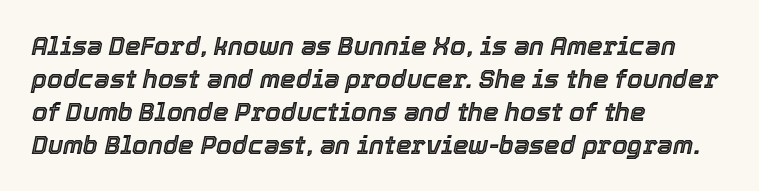
The image shows 25 px text type, italic (leaning right); set left-aligned, normal line spacing (1.32x), normal letter spacing, not underlined.
